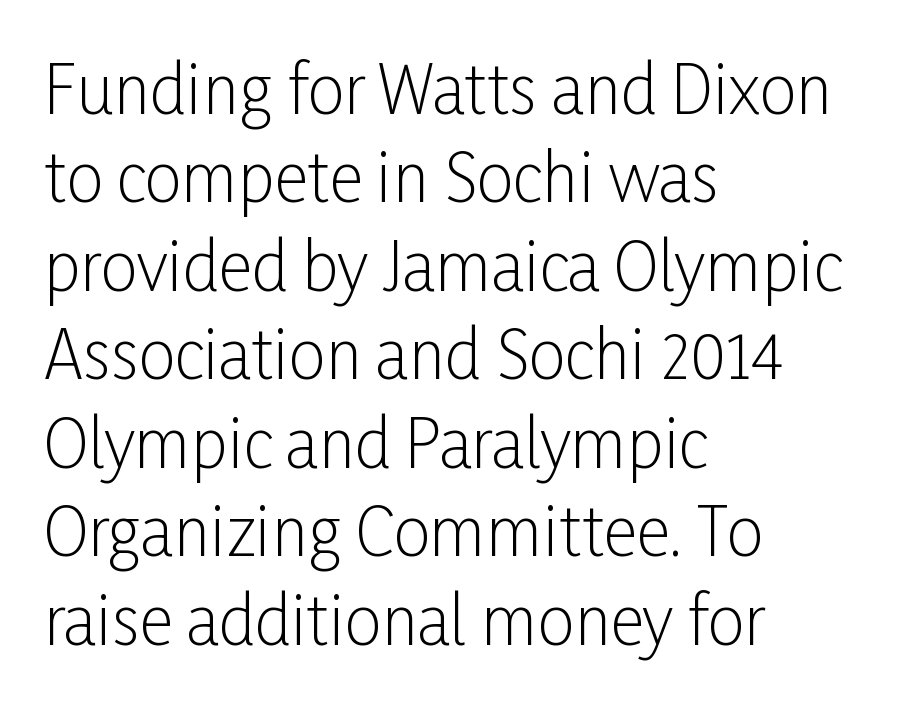
Visually the block forms a straight wall on the left and a jagged coastline on the right. This sample uses a sans-serif face. Unlike italic type, these characters show no tilt at all. Descenders are the only things crossing below the line. The leading is moderate, giving the passage an even texture.
